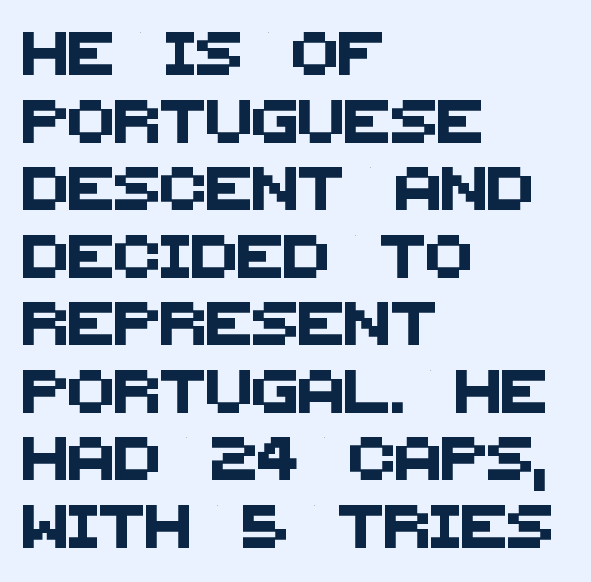
Letters rest on an invisible, unmarked baseline. Spacing verdict: proportional, widths tailored to each character. The font family rendered here belongs to the sans-serif group. The typesetter chose a ragged-right arrangement here. In terms of leading, this rendering sits right in the middle. Each word holds together tightly as a unit, with standard inter-letter gaps.
